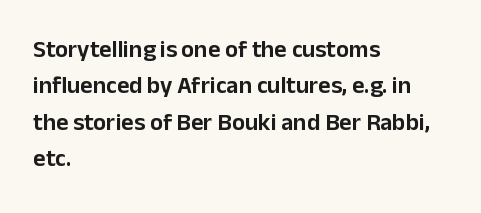
The image shows 24 px text type, upright; set left-aligned, normal line spacing (1.52x), normal letter spacing, not underlined.
